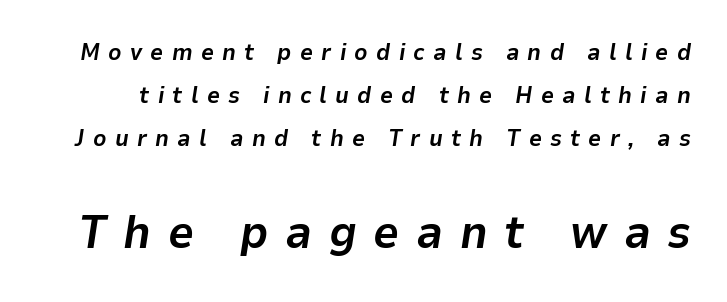
{"italic": "yes", "lean": "right", "slant_degrees": 9, "bold": "yes", "weight": "bold", "width": "normal", "stroke_contrast": "low", "x_height": "medium", "monospaced": "no", "underline": "no", "line_spacing_ratio": 1.86, "letter_spacing": "wide", "letter_spacing_em": 0.36, "larger_block": "second", "size_ratio": 2.0, "glyph_px": 46}
